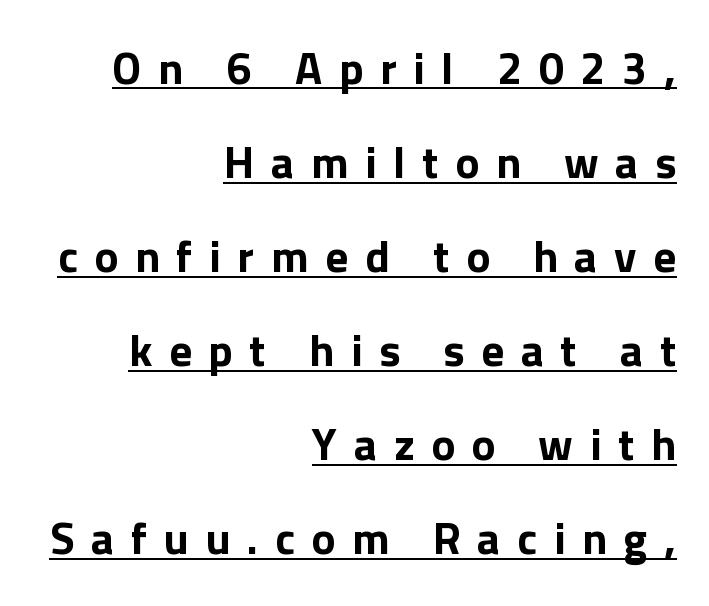
{"serif": "no", "italic": "no", "bold": "yes", "weight": "bold", "width": "normal", "x_height": "medium", "monospaced": "no", "underline": "yes", "align": "right", "line_spacing": "loose", "line_spacing_ratio": 2.09, "letter_spacing": "wide", "letter_spacing_em": 0.37, "glyph_px": 45}
